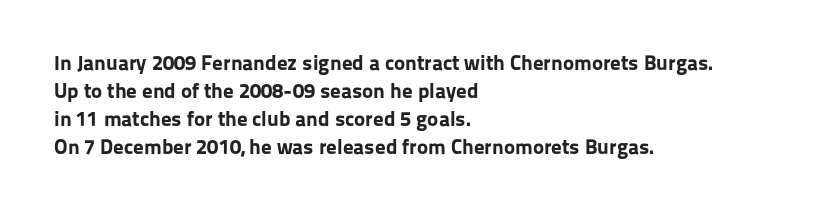
{"italic": "no", "bold": "yes", "underline": "no", "align": "left", "line_spacing": "normal", "line_spacing_ratio": 1.34, "letter_spacing": "normal", "letter_spacing_em": 0.0, "glyph_px": 21}
